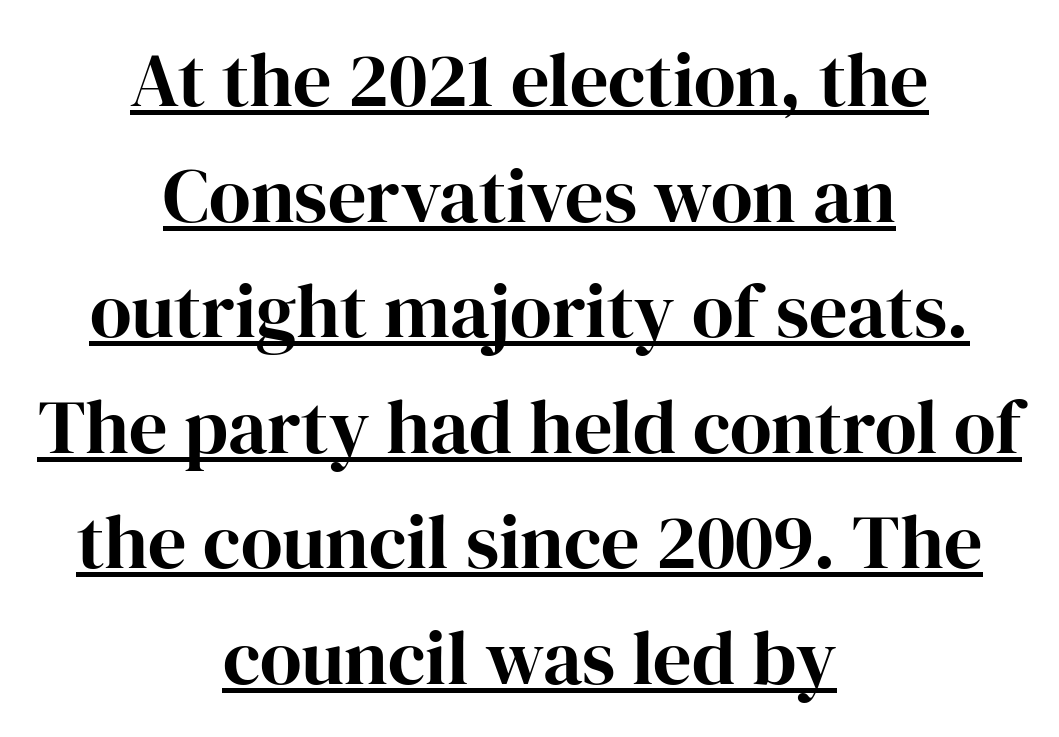
Q: Is the text bold? A: Yes.
Q: Is the text italic (slanted)? A: No, it is upright.
Q: Is the typeface a serif or a sans-serif typeface? A: Serif.
Q: Is the text underlined? A: Yes.
Q: How is the paragraph aligned? A: Centered.
Q: Is the spacing between letters normal or unusually wide? A: Normal.
Q: Is the spacing between lines tight, normal or loose? A: Normal.
Q: Width (condensed, normal, or wide)? A: Normal.
Q: Stroke contrast? A: High.
Q: x-height? A: Medium.
Q: Monospaced? A: No.
